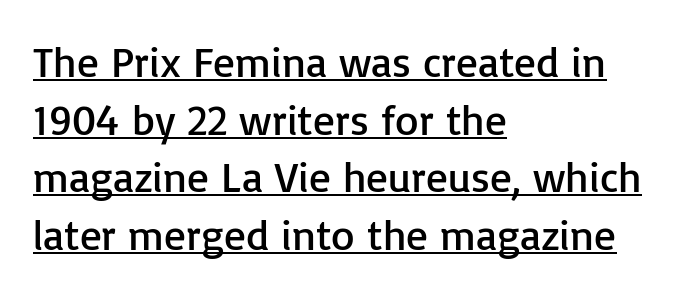
The image shows 43 px regular-weight sans-serif type, upright; set left-aligned, normal line spacing (1.34x), normal letter spacing, underlined; low stroke contrast and a medium x-height.
